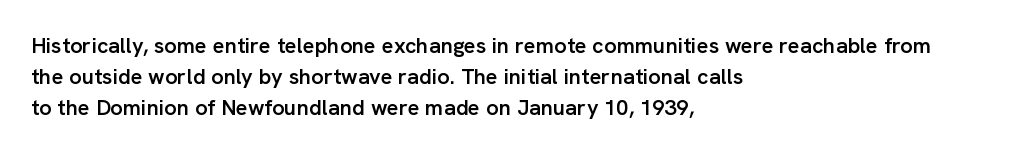
Q: Is the text bold? A: Semi-bold.
Q: Is the text italic (slanted)? A: No, it is upright.
Q: Is the text underlined? A: No.
Q: How is the paragraph aligned? A: Left-aligned.
Q: Is the spacing between letters normal or unusually wide? A: Normal.
Q: Is the spacing between lines tight, normal or loose? A: Normal.
